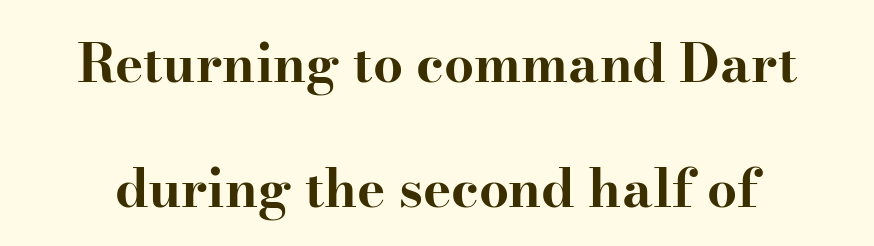
Each new line begins a long way beneath the previous one. The rendering shows small feet on the letterforms — a serif design. Proportional: the letters do not fall into vertical columns. Words float on clear page, feet unadorned.
